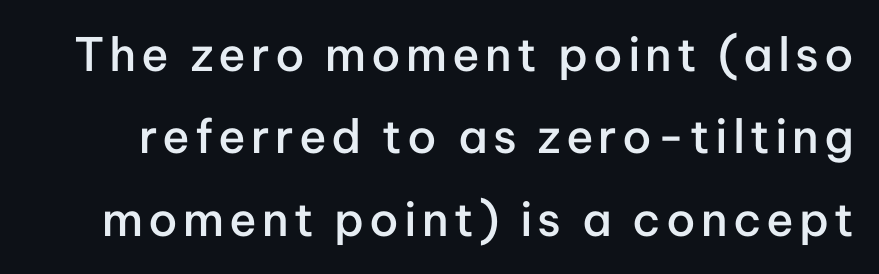
{"serif": "no", "italic": "no", "bold": "semi", "weight": "semibold", "width": "normal", "stroke_contrast": "low", "x_height": "medium", "monospaced": "no", "underline": "no", "line_spacing_ratio": 1.79, "glyph_px": 46}
